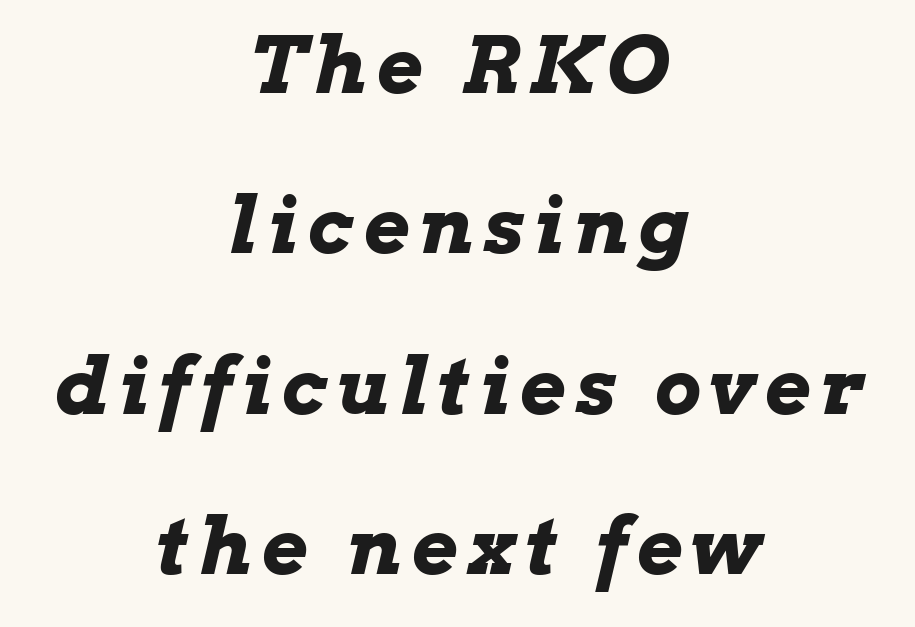
Q: Is the text bold? A: Yes.
Q: Is the text italic (slanted)? A: Yes, it leans right by about 13 degrees.
Q: Is the text underlined? A: No.
Q: How is the paragraph aligned? A: Centered.
Q: Is the spacing between lines tight, normal or loose? A: Loose.
Q: Width (condensed, normal, or wide)? A: Wide.
Q: Stroke contrast? A: Low.
Q: x-height? A: Medium.
Q: Monospaced? A: No.
